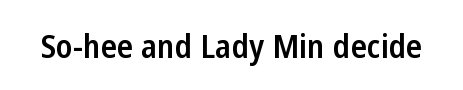
The image shows 33 px semibold, condensed sans-serif type, upright; set normal letter spacing, not underlined; low stroke contrast and a medium x-height.
